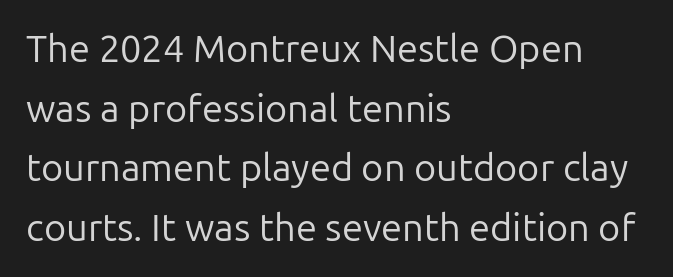
Q: Is the text bold? A: No.
Q: Is the text italic (slanted)? A: No, it is upright.
Q: Is the typeface a serif or a sans-serif typeface? A: Sans-serif.
Q: Is the text underlined? A: No.
Q: How is the paragraph aligned? A: Left-aligned.
Q: Is the spacing between letters normal or unusually wide? A: Normal.
Q: Is the spacing between lines tight, normal or loose? A: Normal.
Q: Width (condensed, normal, or wide)? A: Normal.
Q: Stroke contrast? A: Low.
Q: x-height? A: Medium.
Q: Monospaced? A: No.
